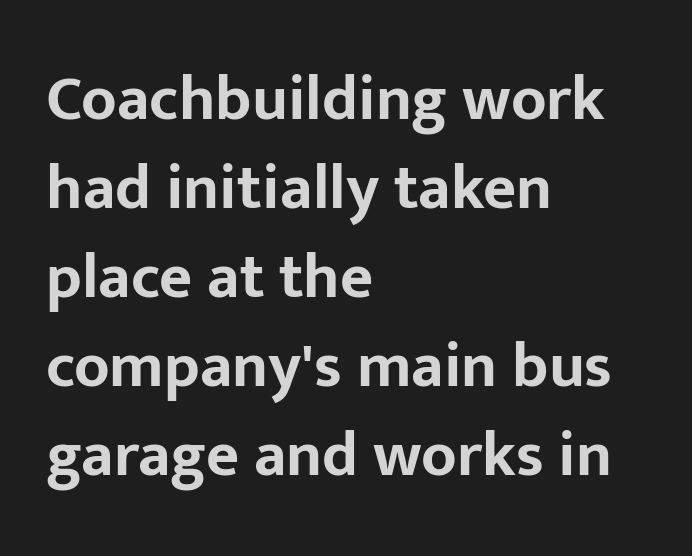
Notice how descenders clear the ascenders below comfortably — that's standard leading. The strokes are fattened all the way to bold. Serifs: no, the terminals of the letterforms are clean. This is roman type, the default non-slanted kind.
